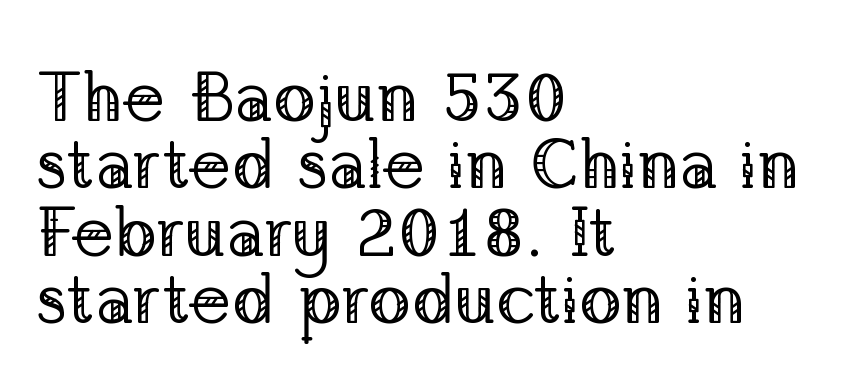
{"serif": "yes", "italic": "no", "bold": "no", "weight": "regular", "width": "normal", "stroke_contrast": "low", "x_height": "medium", "monospaced": "no", "underline": "no", "align": "left", "line_spacing": "tight", "line_spacing_ratio": 0.95, "letter_spacing": "normal", "letter_spacing_em": 0.0, "glyph_px": 71}
